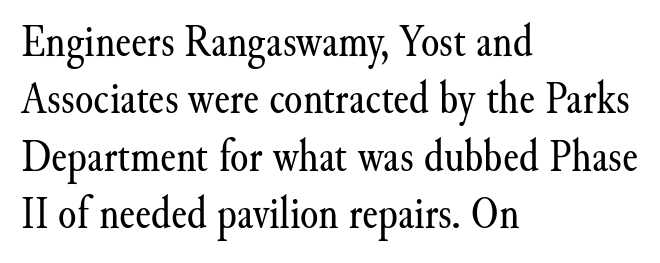
The image shows 47 px regular-weight serif type, upright; set left-aligned, line spacing 1.22x, normal letter spacing, not underlined; medium stroke contrast and a small x-height.
